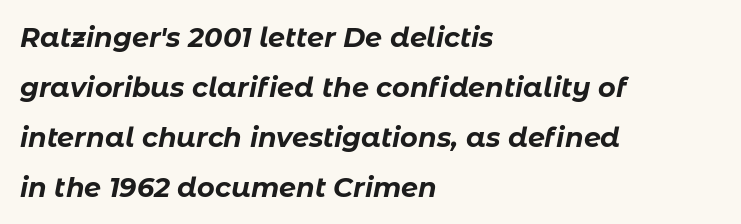
A typesetter would call this zero additional tracking. The space beneath each line is pristine and unruled. The face used here has the dense, thick strokes of a bold. The typography opts for an oblique posture over an upright one. Alignment: flush left.
